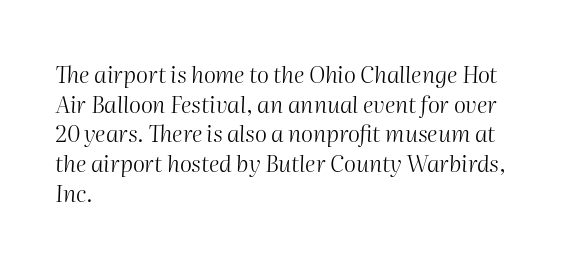
The image shows 23 px text type, italic (leaning right); set left-aligned, normal line spacing (1.29x), normal letter spacing, not underlined.
